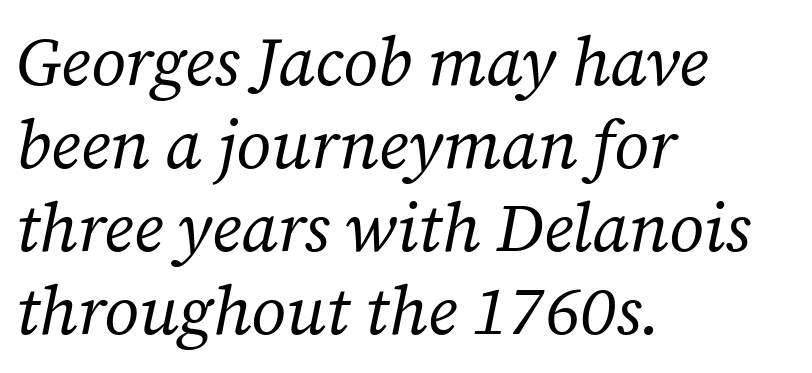
Q: Is the text bold? A: No.
Q: Is the text italic (slanted)? A: Yes, it leans right by about 12 degrees.
Q: Is the typeface a serif or a sans-serif typeface? A: Serif.
Q: Is the text underlined? A: No.
Q: How is the paragraph aligned? A: Left-aligned.
Q: Is the spacing between letters normal or unusually wide? A: Normal.
Q: Width (condensed, normal, or wide)? A: Normal.
Q: Stroke contrast? A: Low.
Q: x-height? A: Medium.
Q: Monospaced? A: No.
